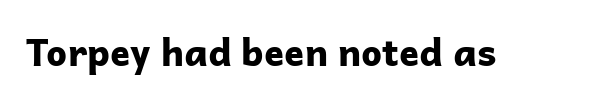
Q: Is the text bold? A: Yes.
Q: Is the text italic (slanted)? A: No, it is upright.
Q: Is the typeface a serif or a sans-serif typeface? A: Sans-serif.
Q: Is the text underlined? A: No.
Q: Is the spacing between letters normal or unusually wide? A: Normal.
Q: Width (condensed, normal, or wide)? A: Normal.
Q: Stroke contrast? A: Low.
Q: x-height? A: Medium.
Q: Monospaced? A: No.
